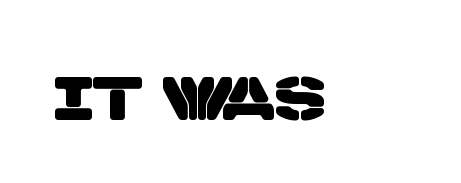
Q: Is the typeface a serif or a sans-serif typeface? A: Sans-serif.
Q: Is the text underlined? A: No.
Q: Is the spacing between letters normal or unusually wide? A: Normal.
Q: Width (condensed, normal, or wide)? A: Normal.
Q: Stroke contrast? A: Low.
Q: x-height? A: Large.
Q: Monospaced? A: No.
